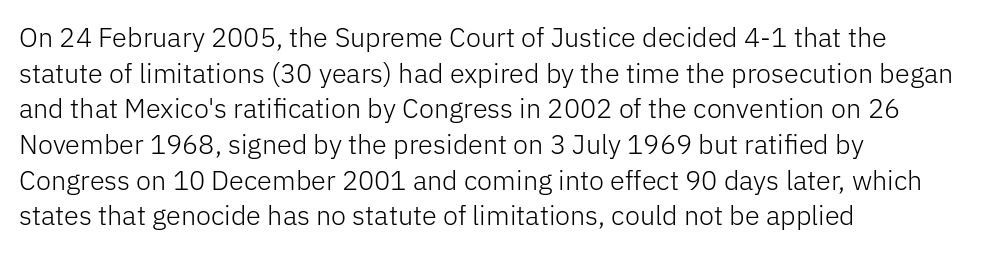
Q: Is the text bold? A: No.
Q: Is the text italic (slanted)? A: No, it is upright.
Q: Is the text underlined? A: No.
Q: How is the paragraph aligned? A: Left-aligned.
Q: Is the spacing between letters normal or unusually wide? A: Normal.
Q: Is the spacing between lines tight, normal or loose? A: Normal.
